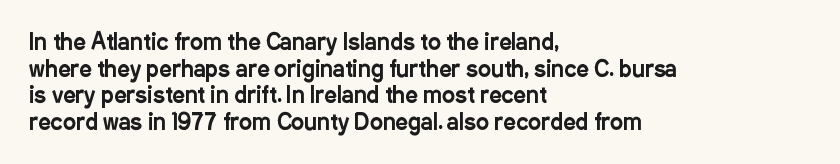
{"italic": "no", "underline": "no", "align": "left", "line_spacing_ratio": 1.21, "letter_spacing": "normal", "letter_spacing_em": 0.0, "glyph_px": 22}
